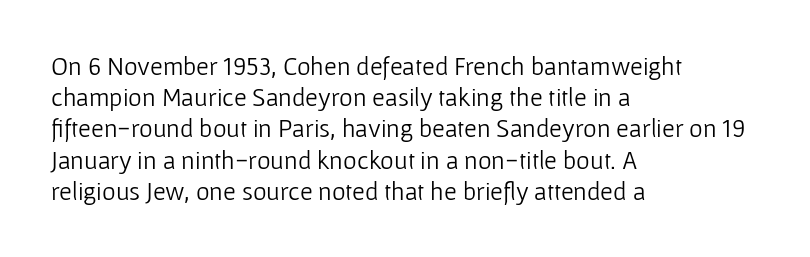
The image shows 26 px text type, upright; set left-aligned, line spacing 1.2x, normal letter spacing, not underlined.
